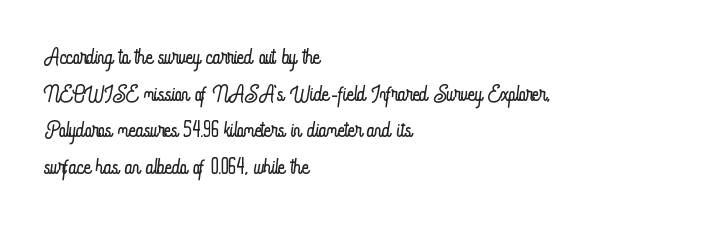
{"bold": "no", "weight": "light", "width": "condensed", "stroke_contrast": "low", "x_height": "small", "monospaced": "no", "underline": "no", "align": "left", "line_spacing_ratio": 1.22, "letter_spacing": "normal", "letter_spacing_em": 0.0, "glyph_px": 30}
